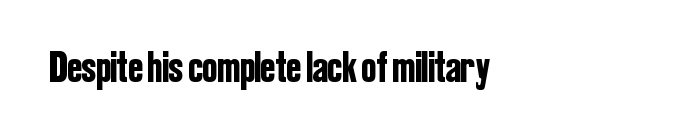
The image shows 44 px condensed sans-serif type, upright; set left-aligned, normal letter spacing, not underlined; low stroke contrast and a medium x-height.
